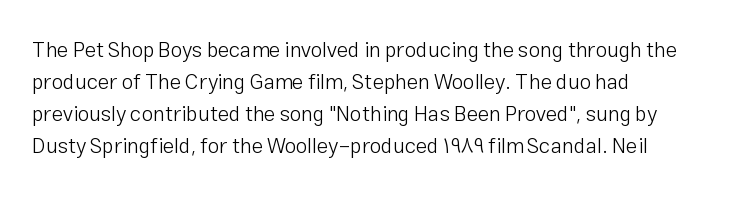
The image shows 21 px text type, upright; set left-aligned, normal line spacing (1.52x), normal letter spacing, not underlined.
